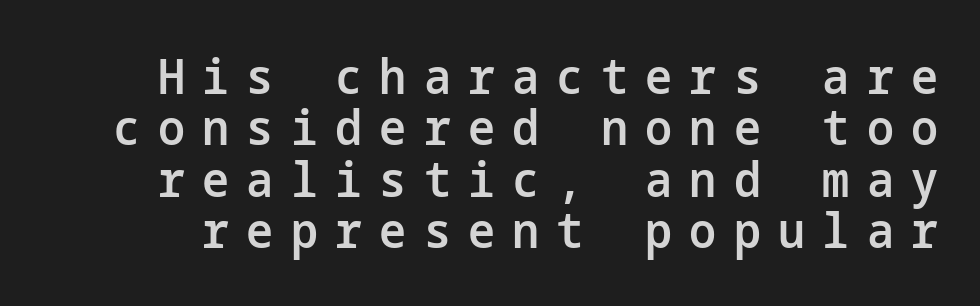
Stems and bowls a touch heavier than normal — semibold. The gaps between neighbouring characters are conspicuously large. Each row of text sits above clean, open space. The designer went with a sans here, leaving each stem footless. Leading is clearly below the norm, producing a dense column. Tall strokes in this sample are plumb rather than angled.
